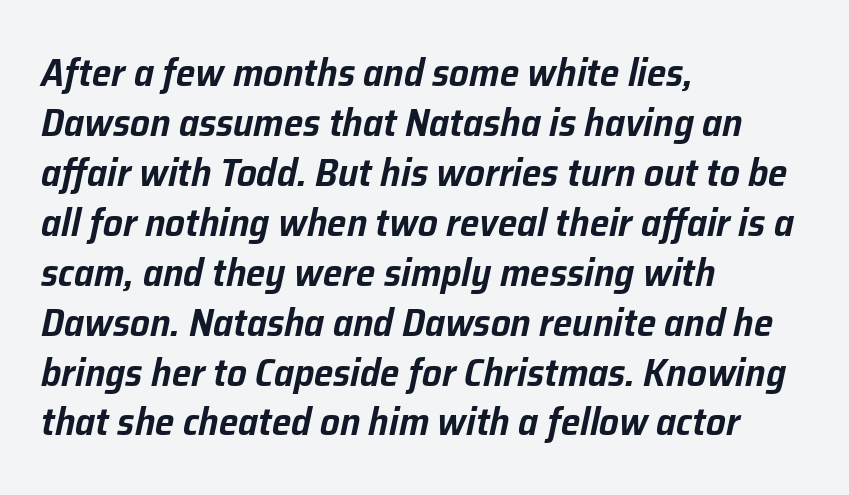
Q: Is the text italic (slanted)? A: Yes, it leans right by about 12 degrees.
Q: Is the text underlined? A: No.
Q: How is the paragraph aligned? A: Left-aligned.
Q: Is the spacing between letters normal or unusually wide? A: Normal.
Q: Is the spacing between lines tight, normal or loose? A: Normal.
Q: Width (condensed, normal, or wide)? A: Normal.
Q: Stroke contrast? A: Low.
Q: x-height? A: Medium.
Q: Monospaced? A: No.
